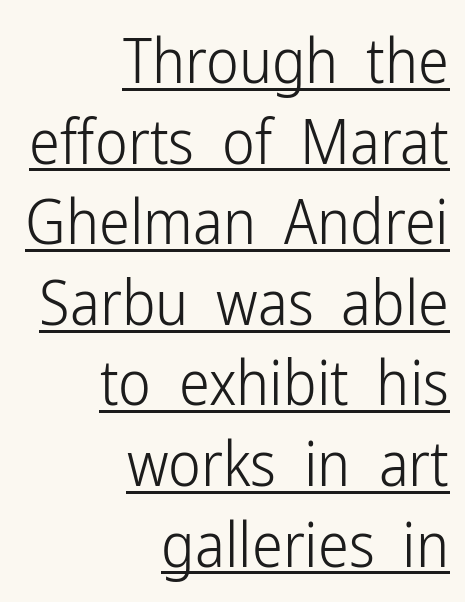
{"serif": "no", "italic": "no", "bold": "no", "weight": "light", "width": "condensed", "stroke_contrast": "low", "x_height": "medium", "monospaced": "no", "underline": "yes", "align": "right", "line_spacing": "normal", "line_spacing_ratio": 1.3, "letter_spacing": "normal", "letter_spacing_em": 0.0, "glyph_px": 62}
